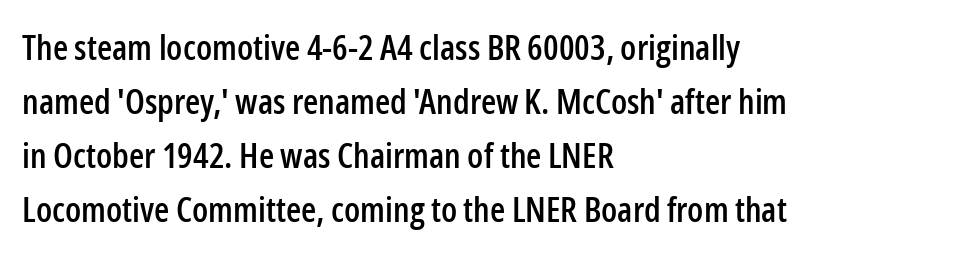
Q: Is the text italic (slanted)? A: No, it is upright.
Q: Is the typeface a serif or a sans-serif typeface? A: Sans-serif.
Q: Is the text underlined? A: No.
Q: How is the paragraph aligned? A: Left-aligned.
Q: Is the spacing between letters normal or unusually wide? A: Normal.
Q: Is the spacing between lines tight, normal or loose? A: Normal.
Q: Width (condensed, normal, or wide)? A: Condensed.
Q: Stroke contrast? A: Low.
Q: x-height? A: Medium.
Q: Monospaced? A: No.
